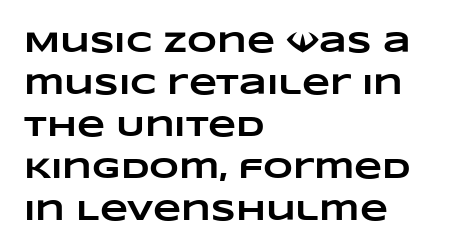
Q: Is the text bold? A: Yes.
Q: Is the text underlined? A: No.
Q: How is the paragraph aligned? A: Left-aligned.
Q: Is the spacing between letters normal or unusually wide? A: Normal.
Q: Is the spacing between lines tight, normal or loose? A: Normal.
Q: Width (condensed, normal, or wide)? A: Wide.
Q: Stroke contrast? A: Low.
Q: x-height? A: Large.
Q: Monospaced? A: No.
